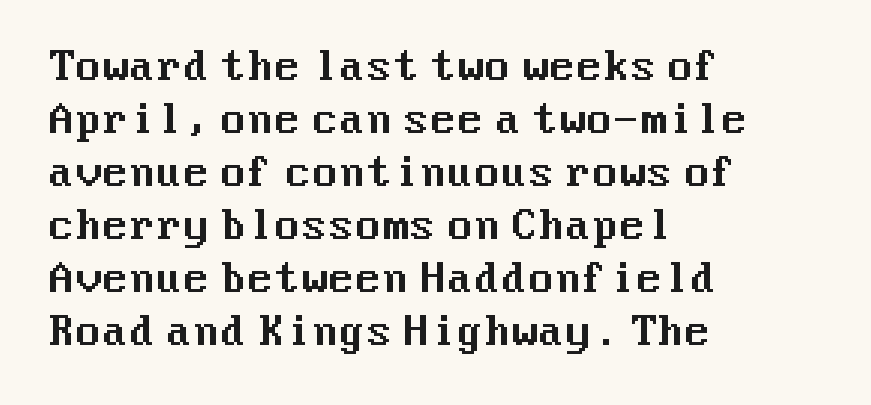
Q: Is the text italic (slanted)? A: No, it is upright.
Q: Is the typeface a serif or a sans-serif typeface? A: Sans-serif.
Q: Is the text underlined? A: No.
Q: How is the paragraph aligned? A: Left-aligned.
Q: Is the spacing between letters normal or unusually wide? A: Normal.
Q: Is the spacing between lines tight, normal or loose? A: Normal.
Q: Width (condensed, normal, or wide)? A: Normal.
Q: Stroke contrast? A: Medium.
Q: x-height? A: Medium.
